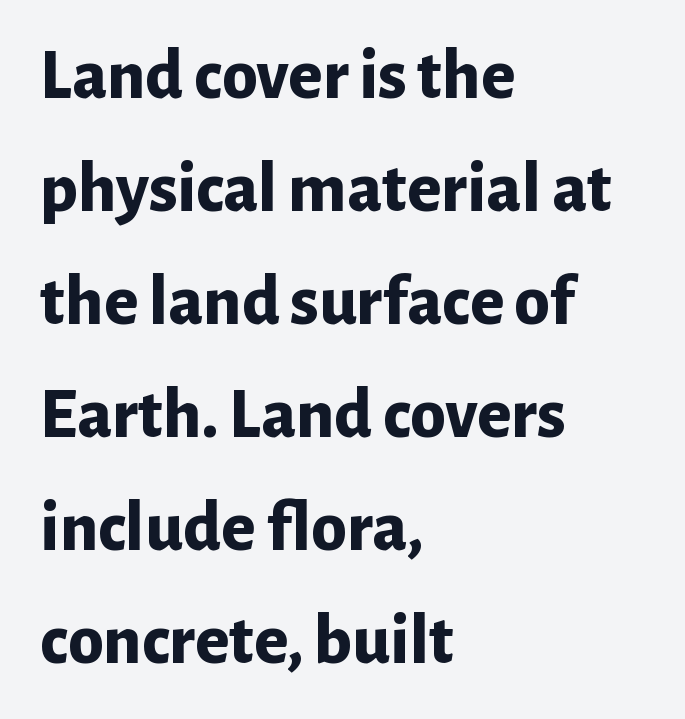
Q: Is the text bold? A: Yes.
Q: Is the text italic (slanted)? A: No, it is upright.
Q: Is the typeface a serif or a sans-serif typeface? A: Sans-serif.
Q: Is the text underlined? A: No.
Q: How is the paragraph aligned? A: Left-aligned.
Q: Is the spacing between letters normal or unusually wide? A: Normal.
Q: Is the spacing between lines tight, normal or loose? A: Normal.
Q: Width (condensed, normal, or wide)? A: Normal.
Q: Stroke contrast? A: Low.
Q: x-height? A: Medium.
Q: Monospaced? A: No.
